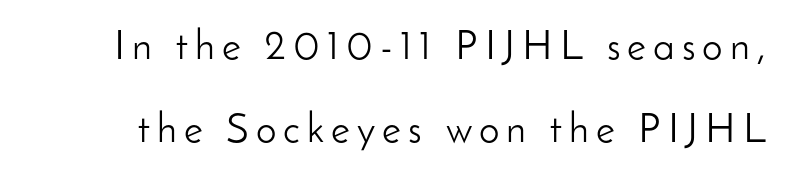
{"serif": "no", "italic": "no", "bold": "no", "weight": "light", "width": "normal", "stroke_contrast": "low", "x_height": "small", "monospaced": "no", "underline": "no", "line_spacing": "loose", "line_spacing_ratio": 2.03, "glyph_px": 41}
